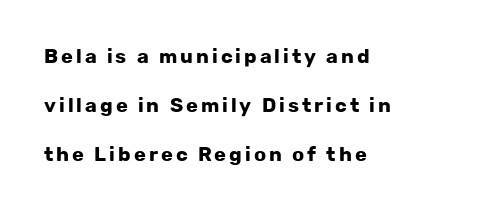
Q: Is the text bold? A: Yes.
Q: Is the text italic (slanted)? A: No, it is upright.
Q: Is the text underlined? A: No.
Q: How is the paragraph aligned? A: Left-aligned.
Q: Is the spacing between lines tight, normal or loose? A: Loose.
